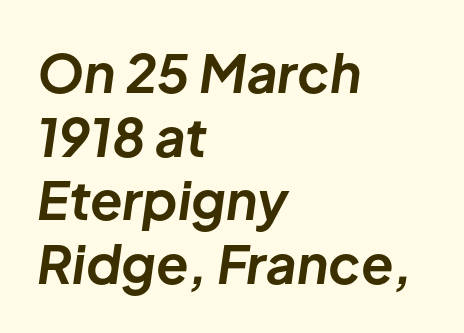
{"italic": "yes", "lean": "right", "slant_degrees": 8, "bold": "yes", "weight": "bold", "width": "normal", "stroke_contrast": "low", "x_height": "medium", "monospaced": "no", "underline": "no", "align": "left", "line_spacing_ratio": 1.2, "letter_spacing": "normal", "letter_spacing_em": 0.0, "glyph_px": 53}
